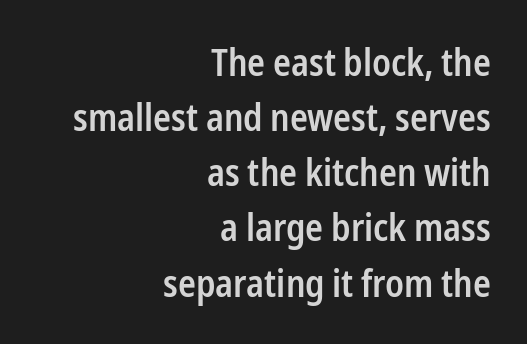
A typesetter would call this zero additional tracking. On the weight axis this lands at semibold, roughly 600. Spacing verdict: proportional, widths tailored to each character. Is this a sans? Yes — the strokes have no serifs. Regular leading.
